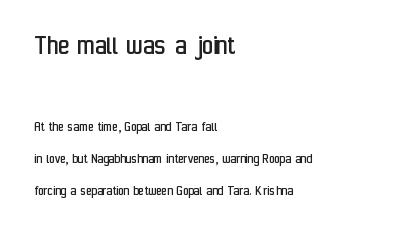
Heaviness? Minimal to ordinary, like unemphasized prose. Of the two passages, the one on top uses the larger point size. The characters display no serif detailing; their extremities are plain. Clear beneath every line of the passage. Tracking here is standard; glyphs follow each other at the usual distance. Style check: upright.
